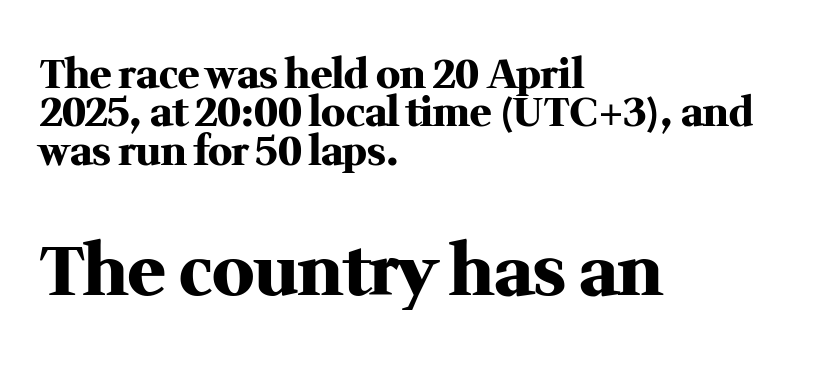
The image shows 70 px heavy serif type, upright; set left-aligned, tight line spacing (0.96x), normal letter spacing, not underlined; the second (bottom) block is 1.75x larger; medium stroke contrast and a medium x-height.
